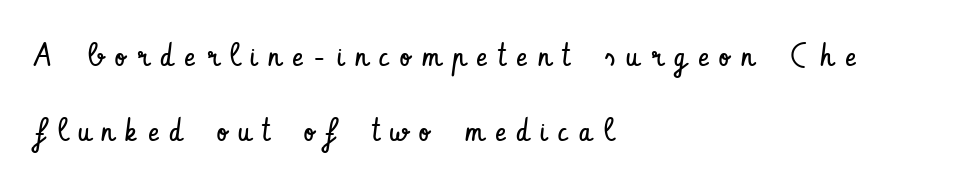
{"serif": "no", "italic": "no", "bold": "no", "weight": "regular", "width": "condensed", "stroke_contrast": "low", "x_height": "small", "monospaced": "no", "underline": "no", "align": "left", "line_spacing": "loose", "line_spacing_ratio": 2.35, "letter_spacing": "wide", "letter_spacing_em": 0.36, "glyph_px": 32}
